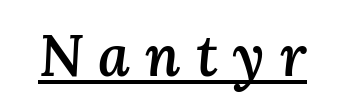
The image shows 58 px semibold type, italic (leaning right); set unusually wide letter spacing (+0.26 em), underlined; medium stroke contrast and a medium x-height.
